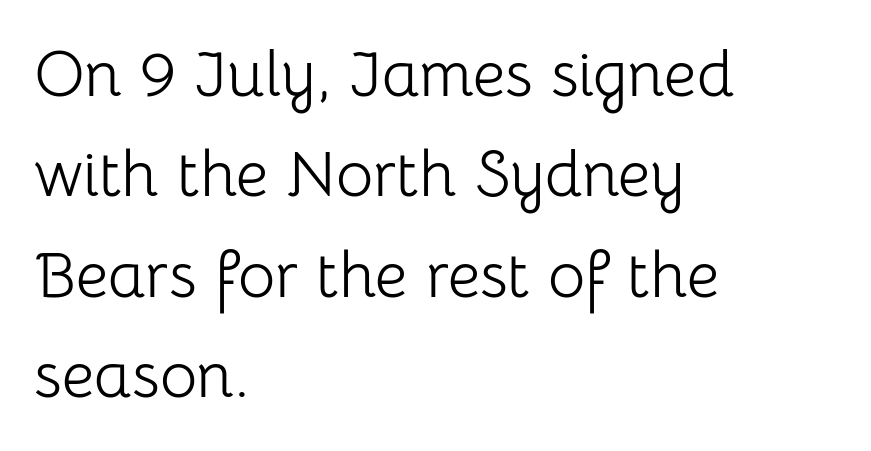
{"serif": "no", "italic": "no", "bold": "no", "weight": "light", "width": "normal", "stroke_contrast": "low", "x_height": "medium", "monospaced": "no", "underline": "no", "align": "left", "line_spacing": "normal", "line_spacing_ratio": 1.57, "letter_spacing": "normal", "letter_spacing_em": 0.0, "glyph_px": 64}
